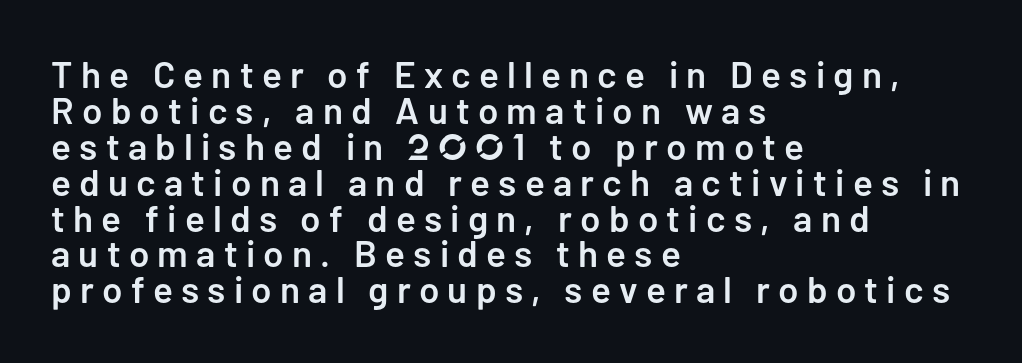
The image shows 37 px semibold sans-serif type, upright; set left-aligned, tight line spacing (0.97x), unusually wide letter spacing (+0.22 em), not underlined; low stroke contrast and a medium x-height.
